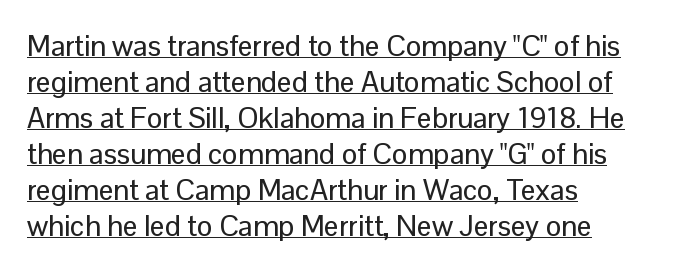
The image shows 29 px sans-serif type, upright; set left-aligned, line spacing 1.24x, normal letter spacing, underlined; low stroke contrast and a medium x-height.
